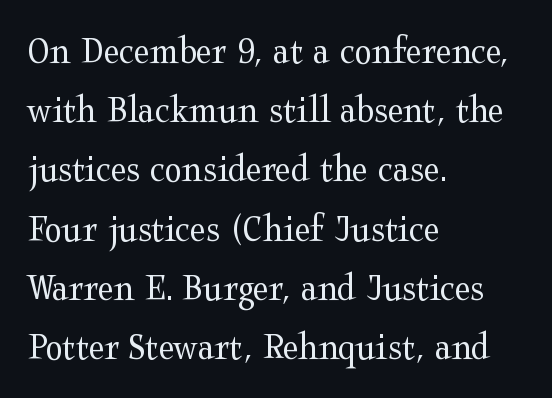
{"serif": "yes", "italic": "no", "bold": "no", "weight": "regular", "width": "wide", "stroke_contrast": "medium", "x_height": "medium", "monospaced": "no", "underline": "no", "align": "left", "line_spacing": "normal", "line_spacing_ratio": 1.48, "letter_spacing": "normal", "letter_spacing_em": 0.0, "glyph_px": 40}
